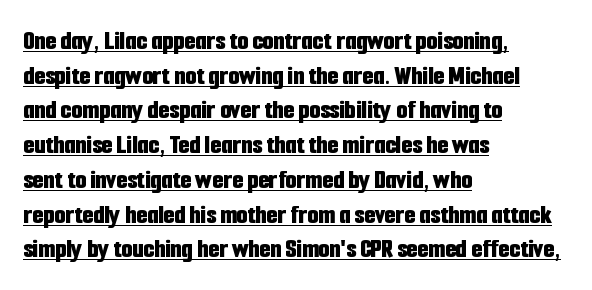
The image shows 28 px bold, condensed sans-serif type, upright; set left-aligned, line spacing 1.24x, normal letter spacing, underlined; low stroke contrast and a medium x-height.
